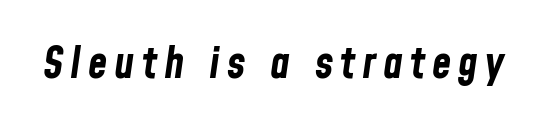
{"italic": "yes", "lean": "right", "slant_degrees": 8, "bold": "yes", "weight": "bold", "width": "condensed", "stroke_contrast": "low", "x_height": "medium", "monospaced": "no", "underline": "no", "glyph_px": 44}
